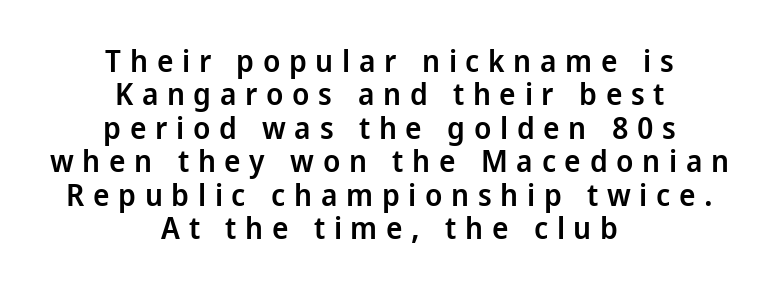
Q: Is the text bold? A: Semi-bold.
Q: Is the text italic (slanted)? A: No, it is upright.
Q: Is the typeface a serif or a sans-serif typeface? A: Sans-serif.
Q: Is the text underlined? A: No.
Q: How is the paragraph aligned? A: Centered.
Q: Is the spacing between letters normal or unusually wide? A: Unusually wide.
Q: Is the spacing between lines tight, normal or loose? A: Tight.
Q: Width (condensed, normal, or wide)? A: Normal.
Q: Stroke contrast? A: Low.
Q: x-height? A: Medium.
Q: Monospaced? A: No.
